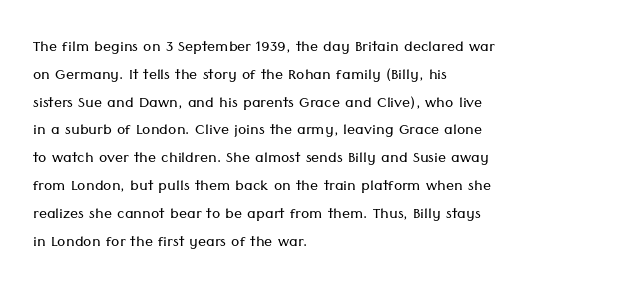
Q: Is the text bold? A: No.
Q: Is the text italic (slanted)? A: No, it is upright.
Q: Is the text underlined? A: No.
Q: How is the paragraph aligned? A: Left-aligned.
Q: Is the spacing between letters normal or unusually wide? A: Normal.
Q: Is the spacing between lines tight, normal or loose? A: Normal.
